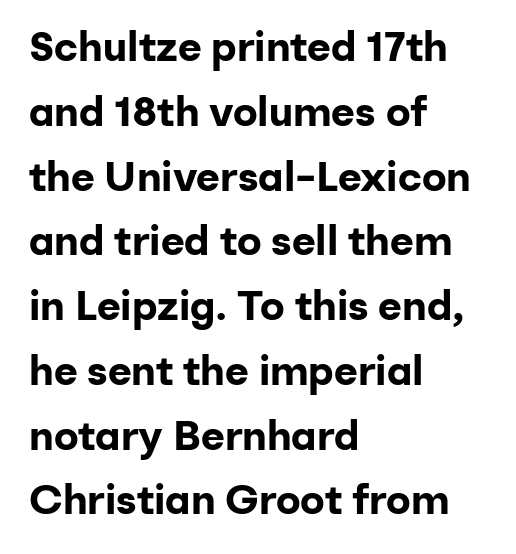
Q: Is the text bold? A: Yes.
Q: Is the text italic (slanted)? A: No, it is upright.
Q: Is the typeface a serif or a sans-serif typeface? A: Sans-serif.
Q: Is the text underlined? A: No.
Q: How is the paragraph aligned? A: Left-aligned.
Q: Is the spacing between letters normal or unusually wide? A: Normal.
Q: Is the spacing between lines tight, normal or loose? A: Normal.
Q: Width (condensed, normal, or wide)? A: Normal.
Q: Stroke contrast? A: Low.
Q: x-height? A: Medium.
Q: Monospaced? A: No.
